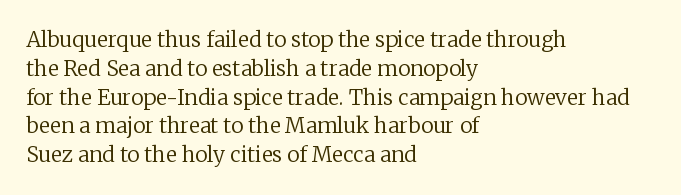
{"italic": "no", "bold": "no", "underline": "no", "align": "left", "line_spacing": "normal", "line_spacing_ratio": 1.37, "letter_spacing": "normal", "letter_spacing_em": 0.0, "glyph_px": 21}
